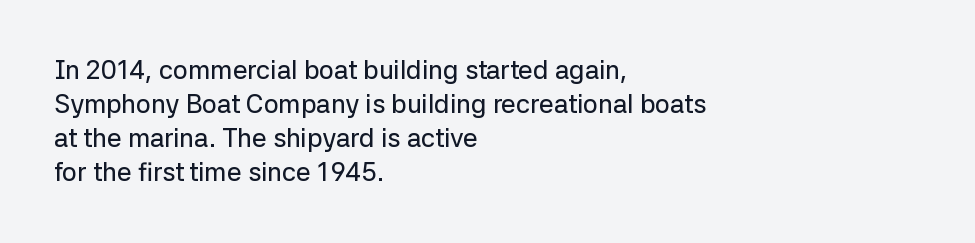
The image shows 26 px text type, upright; set left-aligned, normal line spacing (1.31x), normal letter spacing, not underlined.
